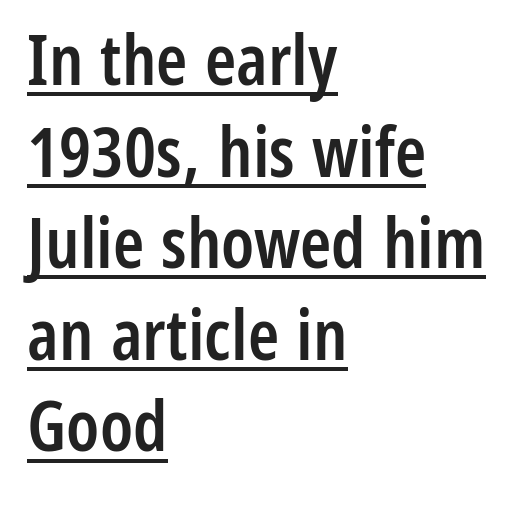
{"serif": "no", "italic": "no", "bold": "semi", "weight": "semibold", "width": "condensed", "stroke_contrast": "low", "x_height": "medium", "monospaced": "no", "underline": "yes", "align": "left", "line_spacing": "normal", "line_spacing_ratio": 1.29, "letter_spacing": "normal", "letter_spacing_em": 0.0, "glyph_px": 71}
